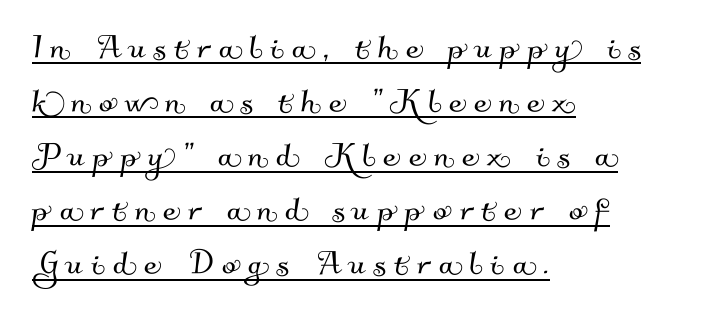
{"serif": "no", "width": "normal", "stroke_contrast": "medium", "x_height": "small", "monospaced": "no", "underline": "yes", "align": "left", "line_spacing": "normal", "line_spacing_ratio": 1.32, "letter_spacing": "wide", "letter_spacing_em": 0.2, "glyph_px": 41}
